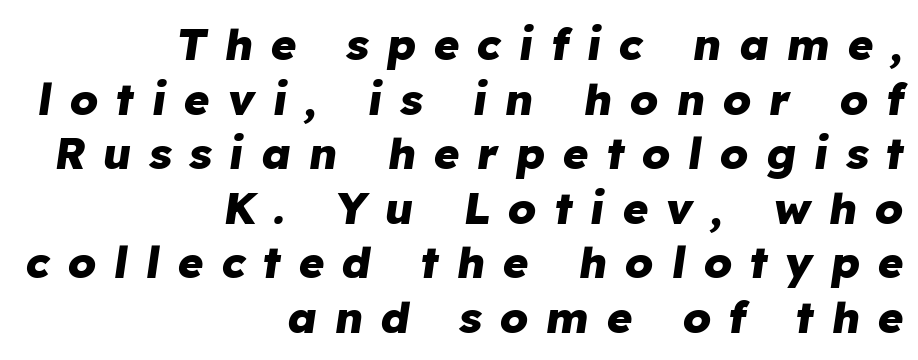
The image shows 44 px heavy type, italic (leaning right); set right-aligned, line spacing 1.24x, unusually wide letter spacing (+0.4 em), not underlined; low stroke contrast and a medium x-height.
